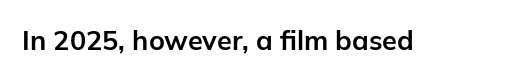
The image shows 27 px bold type, upright; set normal letter spacing, not underlined.
